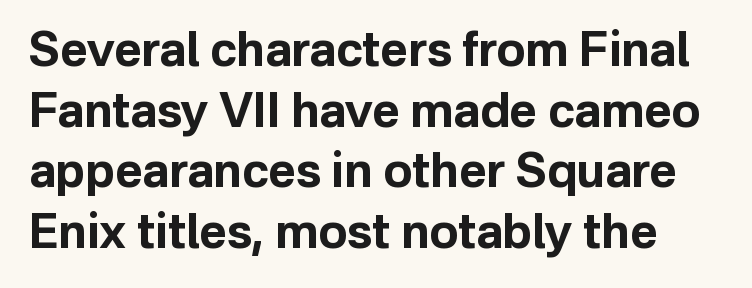
{"serif": "no", "italic": "no", "bold": "yes", "weight": "bold", "width": "normal", "stroke_contrast": "low", "x_height": "medium", "monospaced": "no", "underline": "no", "line_spacing": "normal", "line_spacing_ratio": 1.29, "letter_spacing": "normal", "letter_spacing_em": 0.0, "glyph_px": 47}
